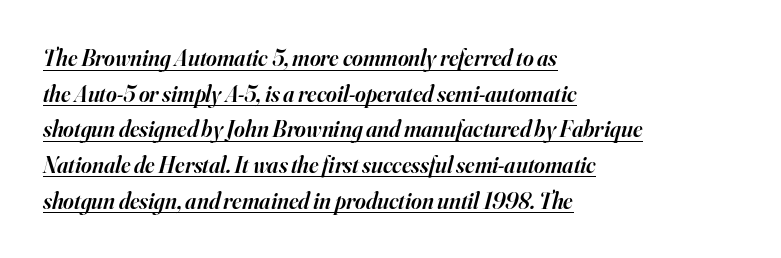
{"italic": "yes", "lean": "right", "slant_degrees": 16, "bold": "semi", "underline": "yes", "align": "left", "line_spacing": "normal", "line_spacing_ratio": 1.55, "letter_spacing": "normal", "letter_spacing_em": 0.0, "glyph_px": 23}
